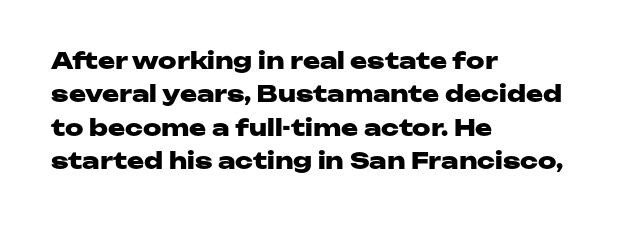
The image shows 23 px bold type, upright; set left-aligned, normal line spacing (1.45x), normal letter spacing, not underlined.
